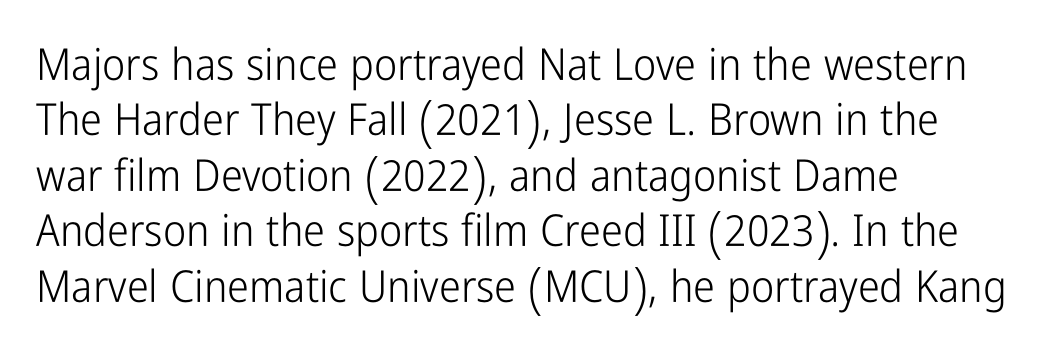
These lines stack with their left ends in a neat column. Weight: in the light-to-regular range. Upright lettering throughout. Letterform terminals end flat and unadorned throughout the passage. Any mark beneath the type? The region is blank.
